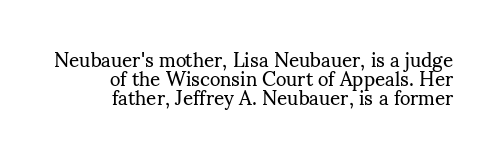
Q: Is the text bold? A: No.
Q: Is the text italic (slanted)? A: No, it is upright.
Q: Is the text underlined? A: No.
Q: How is the paragraph aligned? A: Right-aligned.
Q: Is the spacing between letters normal or unusually wide? A: Normal.
Q: Is the spacing between lines tight, normal or loose? A: Tight.
